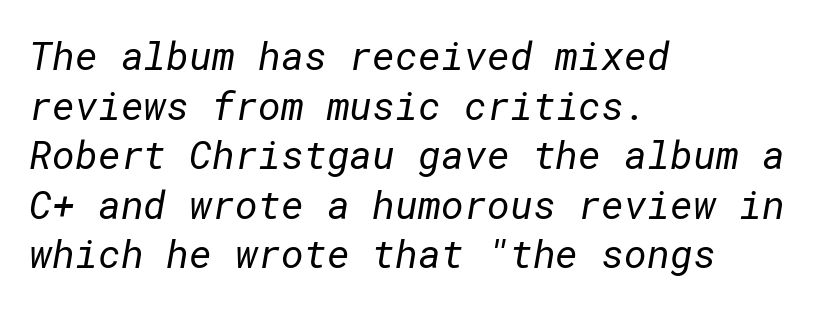
The rendering uses a moderate line-height, typical for paragraphs. The passage shown is typeset with a sans-serif family. A light-to-regular cut is what we see here. These lines stack with their left ends in a neat column.
